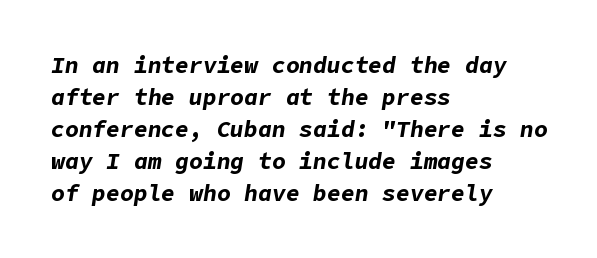
The image shows 23 px bold type, italic (leaning right); set left-aligned, normal line spacing (1.39x), normal letter spacing, not underlined.
